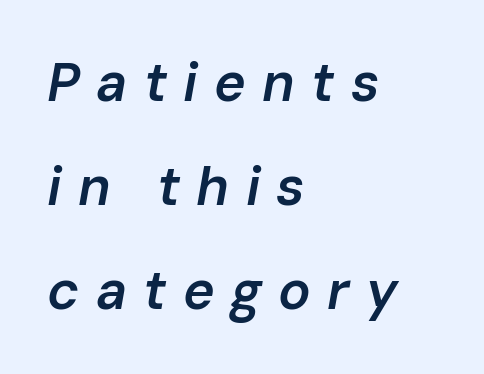
{"italic": "yes", "lean": "right", "slant_degrees": 10, "bold": "semi", "weight": "semibold", "width": "normal", "stroke_contrast": "low", "x_height": "medium", "monospaced": "no", "underline": "no", "align": "left", "line_spacing": "loose", "line_spacing_ratio": 1.93, "letter_spacing": "wide", "letter_spacing_em": 0.3, "glyph_px": 54}
